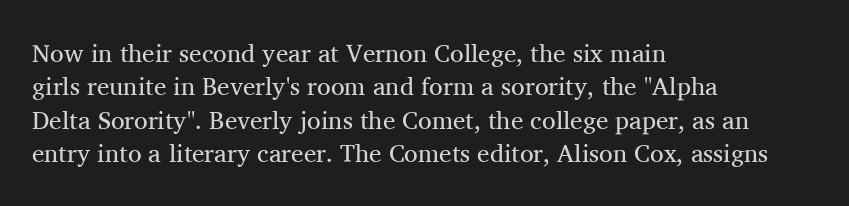
{"italic": "no", "bold": "no", "underline": "no", "align": "left", "line_spacing": "normal", "line_spacing_ratio": 1.34, "letter_spacing": "normal", "letter_spacing_em": 0.0, "glyph_px": 25}
